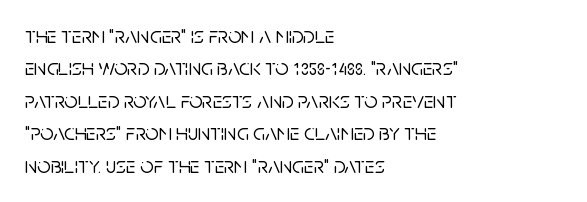
The image shows 23 px text type, upright; set left-aligned, normal line spacing (1.41x), normal letter spacing, not underlined.
